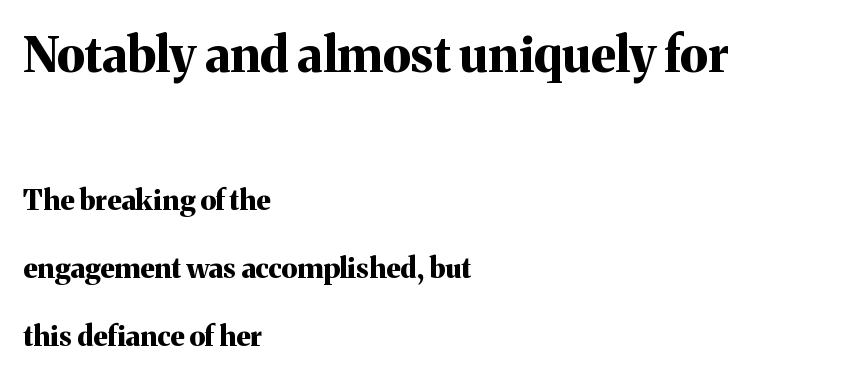
The strokes are fattened all the way to bold. Nobody drew a line under any word here. Is this a fixed-width face? No — the glyphs have proportional, varying widths. Is this a sans? No — the strokes have serifs.
